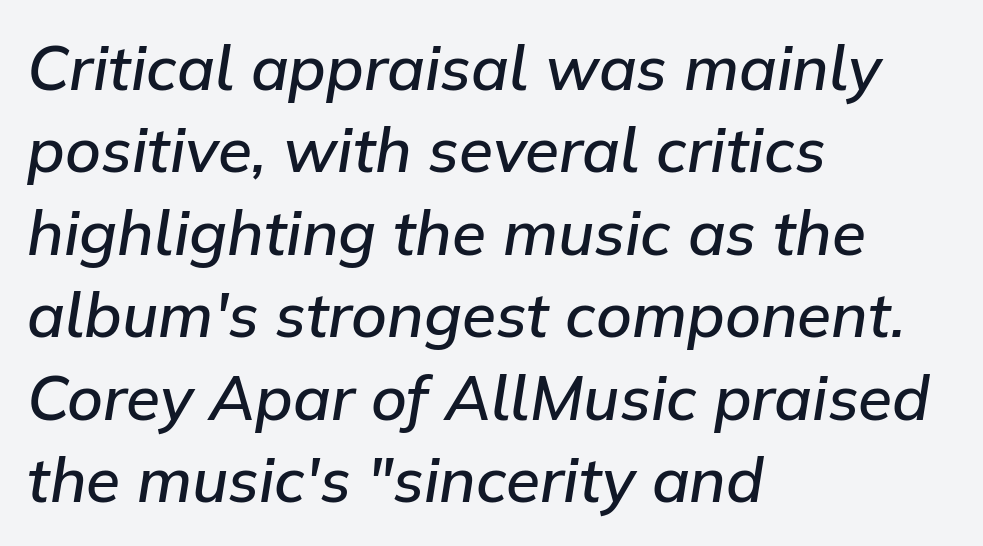
Q: Is the text bold? A: Semi-bold.
Q: Is the text italic (slanted)? A: Yes, it leans right by about 9 degrees.
Q: Is the text underlined? A: No.
Q: How is the paragraph aligned? A: Left-aligned.
Q: Is the spacing between letters normal or unusually wide? A: Normal.
Q: Is the spacing between lines tight, normal or loose? A: Normal.
Q: Width (condensed, normal, or wide)? A: Normal.
Q: Stroke contrast? A: Low.
Q: x-height? A: Medium.
Q: Monospaced? A: No.
